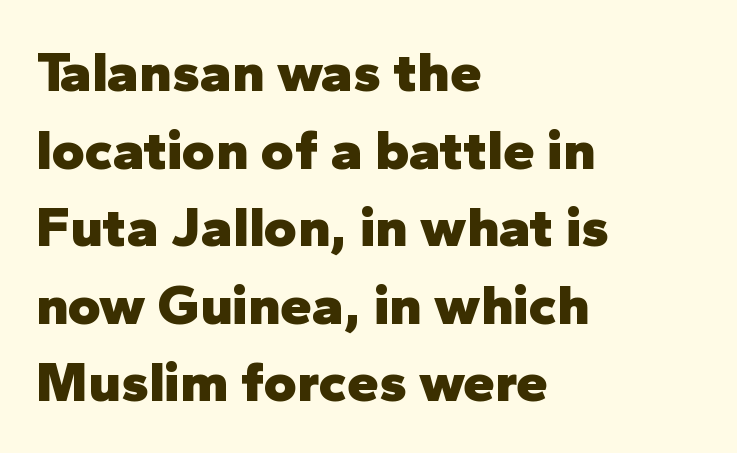
Q: Is the text bold? A: Yes.
Q: Is the text italic (slanted)? A: No, it is upright.
Q: Is the typeface a serif or a sans-serif typeface? A: Sans-serif.
Q: Is the text underlined? A: No.
Q: How is the paragraph aligned? A: Left-aligned.
Q: Is the spacing between letters normal or unusually wide? A: Normal.
Q: Is the spacing between lines tight, normal or loose? A: Normal.
Q: Width (condensed, normal, or wide)? A: Normal.
Q: Stroke contrast? A: Low.
Q: x-height? A: Medium.
Q: Monospaced? A: No.
